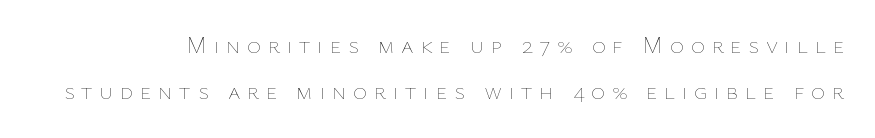
Q: Is the text bold? A: No.
Q: Is the text italic (slanted)? A: No, it is upright.
Q: Is the text underlined? A: No.
Q: Is the spacing between letters normal or unusually wide? A: Unusually wide.
Q: Is the spacing between lines tight, normal or loose? A: Loose.
